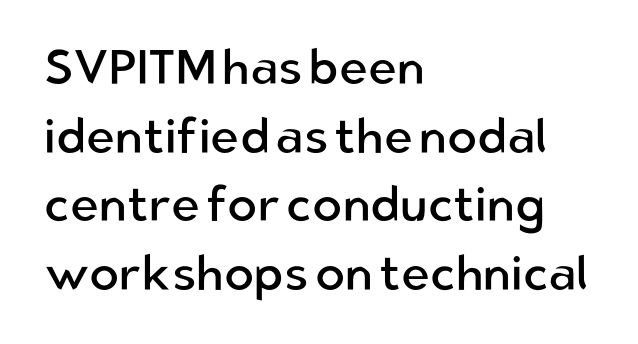
Regarding leading, the lines here are spaced in the standard way. Reading down the block, your eye returns to a fixed left position each line. Underlining? Definitely not there. You could not count columns in this text — the font is proportionally spaced. The font family rendered here belongs to the sans-serif group.
